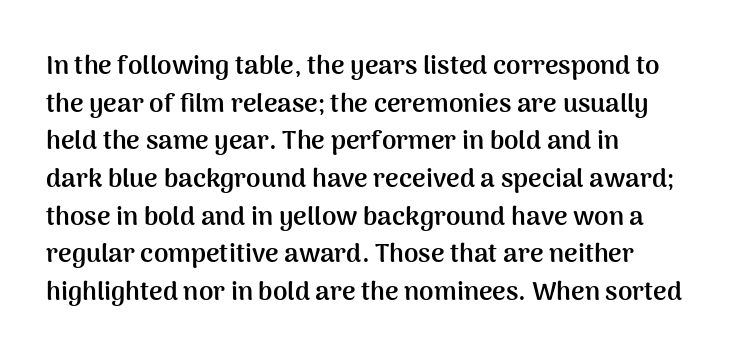
Q: Is the text bold? A: Yes.
Q: Is the text italic (slanted)? A: No, it is upright.
Q: Is the text underlined? A: No.
Q: How is the paragraph aligned? A: Left-aligned.
Q: Is the spacing between letters normal or unusually wide? A: Normal.
Q: Is the spacing between lines tight, normal or loose? A: Normal.
